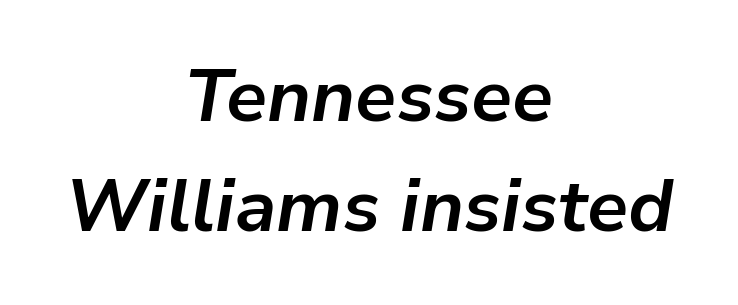
Rule under the text: the space is simply empty. Characters follow at the spacing the type designer built in. How would I describe the line gaps? Plain and ordinary. The whitespace from short lines is split evenly between both sides.
